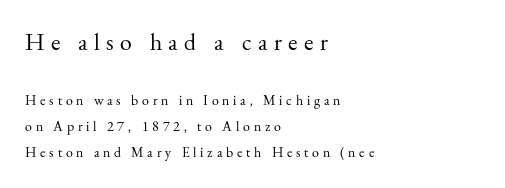
{"italic": "no", "bold": "no", "underline": "no", "align": "left", "line_spacing_ratio": 1.89, "letter_spacing": "wide", "letter_spacing_em": 0.27, "larger_block": "first", "size_ratio": 1.71, "glyph_px": 24}
